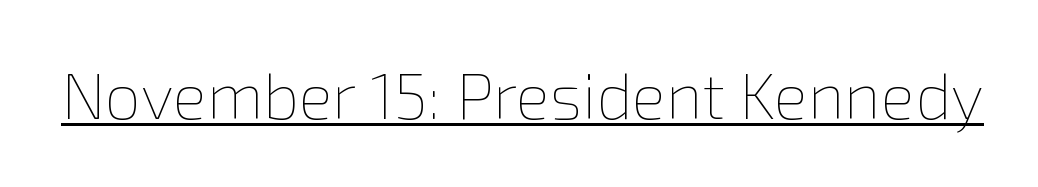
Underlining? Definitely there. Tracking here is standard; glyphs follow each other at the usual distance. This sample has the flowing, uneven cadence of proportional lettering. Summary of weight: not heavy and not bold.
